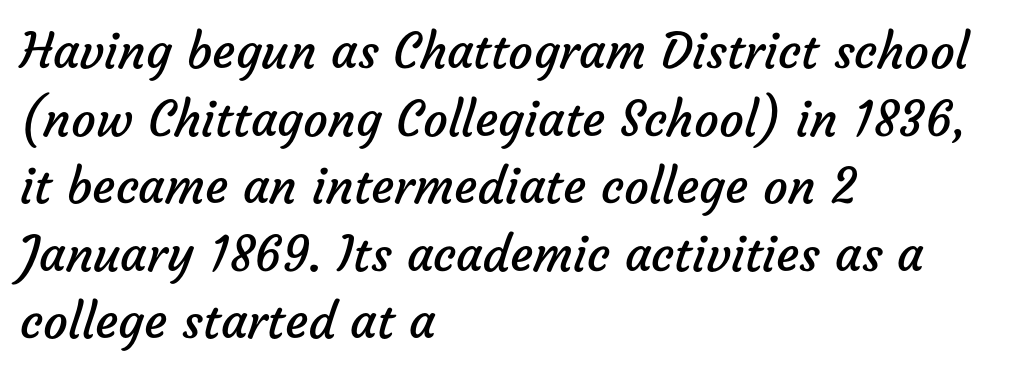
{"serif": "no", "bold": "no", "weight": "regular", "width": "normal", "stroke_contrast": "low", "x_height": "medium", "monospaced": "no", "underline": "no", "align": "left", "line_spacing": "normal", "line_spacing_ratio": 1.38, "letter_spacing": "normal", "letter_spacing_em": 0.0, "glyph_px": 49}
